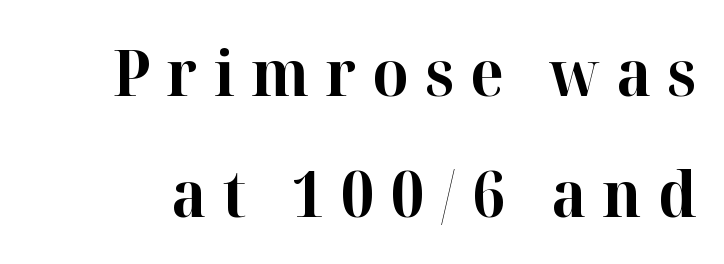
{"serif": "yes", "italic": "no", "bold": "yes", "weight": "bold", "width": "normal", "stroke_contrast": "high", "x_height": "medium", "monospaced": "no", "underline": "no", "line_spacing": "loose", "line_spacing_ratio": 1.92, "letter_spacing": "wide", "letter_spacing_em": 0.26, "glyph_px": 63}
